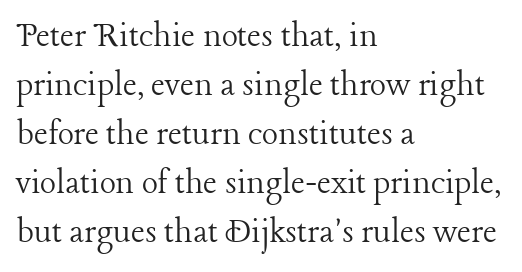
The image shows 38 px light serif type, upright; set left-aligned, normal line spacing (1.29x), normal letter spacing, not underlined; low stroke contrast and a medium x-height.
